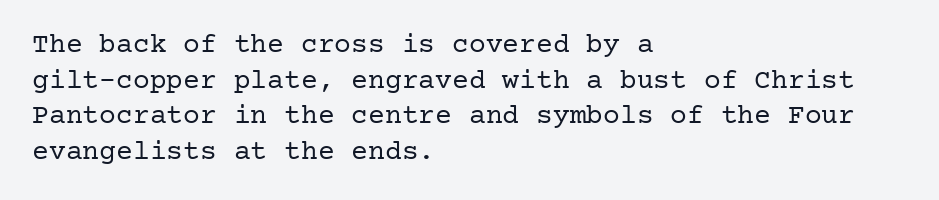
{"serif": "yes", "italic": "no", "bold": "no", "weight": "regular", "width": "normal", "stroke_contrast": "low", "x_height": "medium", "underline": "no", "align": "left", "line_spacing": "normal", "line_spacing_ratio": 1.27, "letter_spacing": "normal", "letter_spacing_em": 0.0, "glyph_px": 28}
